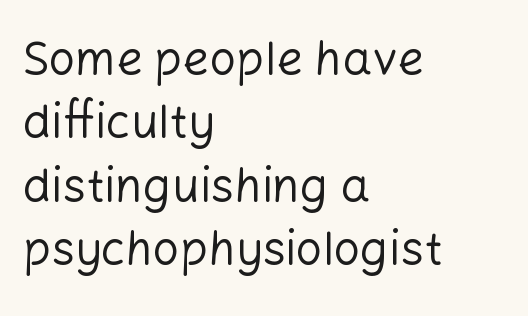
Any mark beneath the type? The region is blank. All the whitespace from short lines collects on the right. The rendering keeps characters at their native spacing. In terms of leading, this rendering sits right in the middle. Letterform terminals end flat and unadorned throughout the passage.
